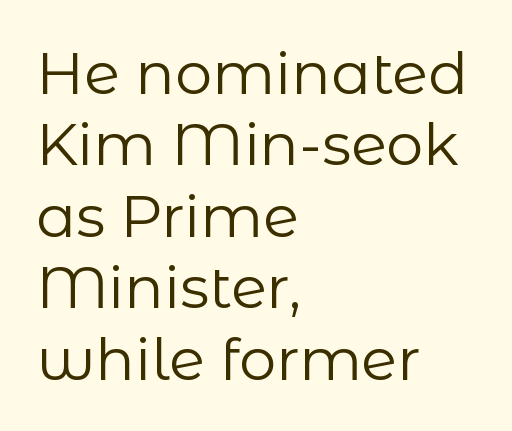
{"serif": "no", "italic": "no", "bold": "no", "weight": "regular", "width": "normal", "stroke_contrast": "low", "x_height": "medium", "monospaced": "no", "underline": "no", "align": "left", "line_spacing_ratio": 1.21, "letter_spacing": "normal", "letter_spacing_em": 0.0, "glyph_px": 59}
